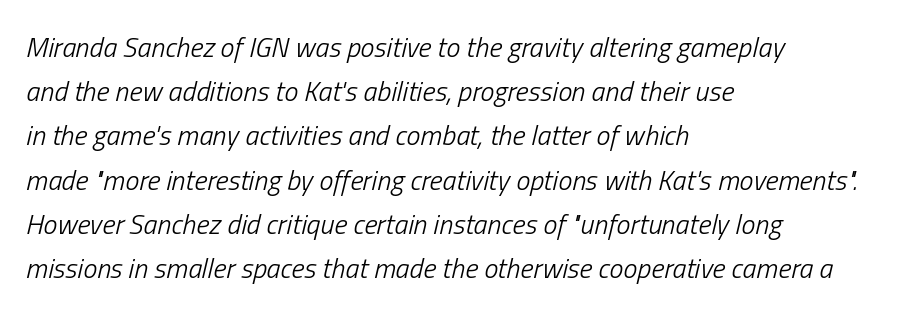
The image shows 28 px light, condensed type, italic (leaning right); set left-aligned, normal line spacing (1.58x), normal letter spacing, not underlined; low stroke contrast and a medium x-height.
